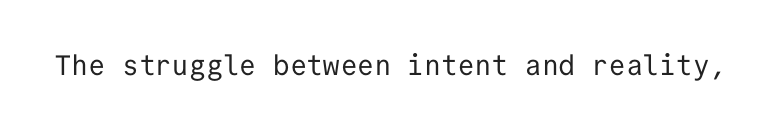
Q: Is the text bold? A: No.
Q: Is the text italic (slanted)? A: No, it is upright.
Q: Is the typeface a serif or a sans-serif typeface? A: Sans-serif.
Q: Is the text underlined? A: No.
Q: Is the spacing between letters normal or unusually wide? A: Normal.
Q: Width (condensed, normal, or wide)? A: Normal.
Q: Stroke contrast? A: Low.
Q: x-height? A: Medium.
Q: Monospaced? A: Yes.
